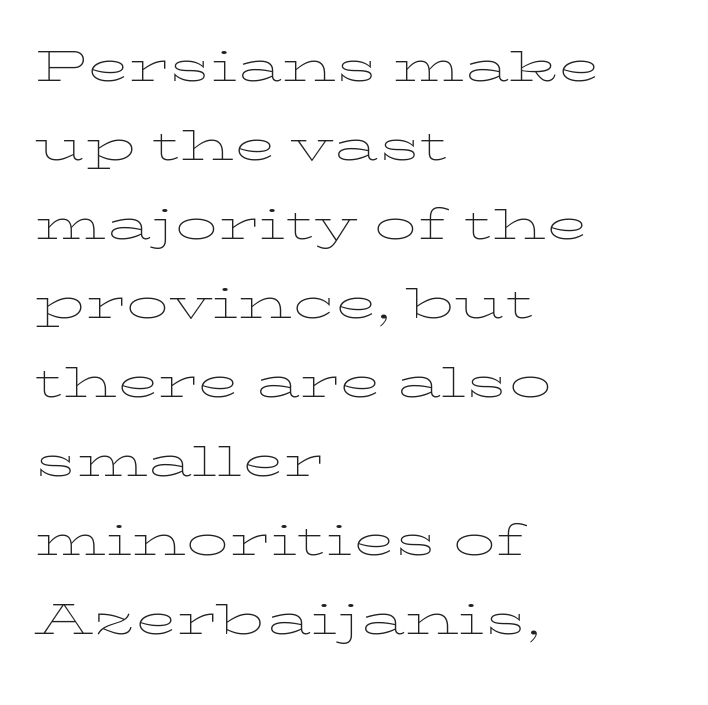
Q: Is the text bold? A: No.
Q: Is the text italic (slanted)? A: No, it is upright.
Q: Is the text underlined? A: No.
Q: How is the paragraph aligned? A: Left-aligned.
Q: Is the spacing between letters normal or unusually wide? A: Normal.
Q: Is the spacing between lines tight, normal or loose? A: Normal.
Q: Width (condensed, normal, or wide)? A: Wide.
Q: Stroke contrast? A: Low.
Q: x-height? A: Medium.
Q: Monospaced? A: No.
